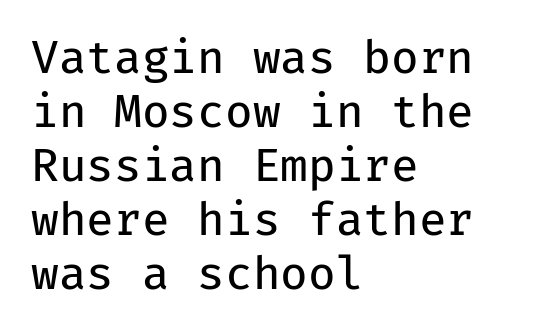
Q: Is the text bold? A: No.
Q: Is the text italic (slanted)? A: No, it is upright.
Q: Is the typeface a serif or a sans-serif typeface? A: Sans-serif.
Q: Is the text underlined? A: No.
Q: How is the paragraph aligned? A: Left-aligned.
Q: Is the spacing between letters normal or unusually wide? A: Normal.
Q: Width (condensed, normal, or wide)? A: Normal.
Q: Stroke contrast? A: Low.
Q: x-height? A: Medium.
Q: Monospaced? A: Yes.
